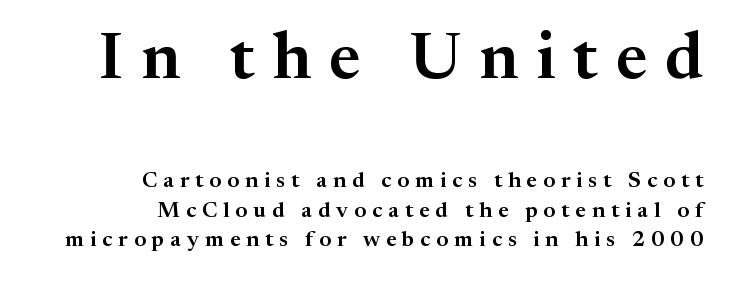
The image shows 66 px serif type, upright; set right-aligned, normal line spacing (1.34x), unusually wide letter spacing (+0.27 em), not underlined; the first (top) block is 3.0x larger; medium stroke contrast and a medium x-height.
